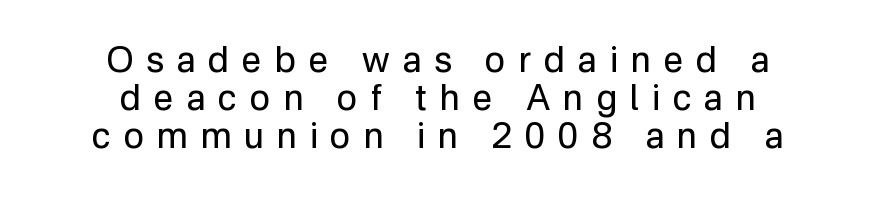
{"serif": "no", "italic": "no", "bold": "no", "weight": "regular", "width": "normal", "stroke_contrast": "low", "x_height": "medium", "monospaced": "no", "underline": "no", "align": "center", "line_spacing": "tight", "line_spacing_ratio": 1.08, "letter_spacing": "wide", "letter_spacing_em": 0.37, "glyph_px": 35}
